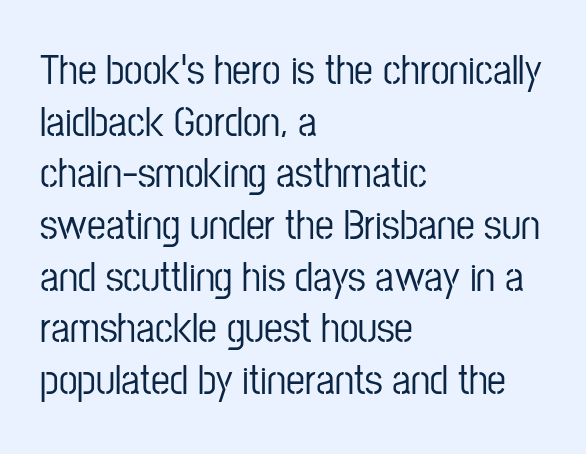
Q: Is the text italic (slanted)? A: No, it is upright.
Q: Is the typeface a serif or a sans-serif typeface? A: Sans-serif.
Q: Is the text underlined? A: No.
Q: How is the paragraph aligned? A: Left-aligned.
Q: Is the spacing between letters normal or unusually wide? A: Normal.
Q: Width (condensed, normal, or wide)? A: Condensed.
Q: Stroke contrast? A: Low.
Q: x-height? A: Medium.
Q: Monospaced? A: No.
